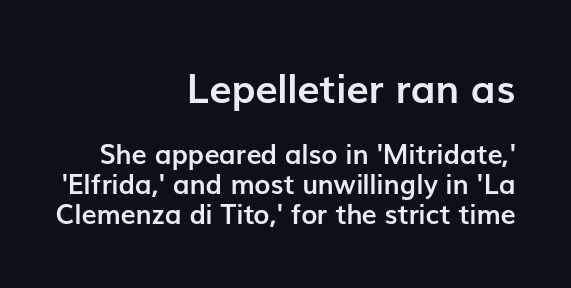
Q: Is the text bold? A: Yes.
Q: Is the text italic (slanted)? A: No, it is upright.
Q: Is the typeface a serif or a sans-serif typeface? A: Sans-serif.
Q: Is the text underlined? A: No.
Q: How is the paragraph aligned? A: Right-aligned.
Q: Is the spacing between letters normal or unusually wide? A: Normal.
Q: Is the spacing between lines tight, normal or loose? A: Tight.
Q: Which block of text is set in a larger size, the first (top) or the second (bottom)? A: The first (top) one.
Q: Width (condensed, normal, or wide)? A: Normal.
Q: Stroke contrast? A: Low.
Q: x-height? A: Medium.
Q: Monospaced? A: No.
